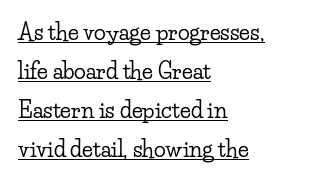
Like a heading marked for emphasis, these lines bear an underscore. These lines were composed using upright roman letters. The horizontal fit of the characters is conventional and even. Casual observation: everything's shoved over to the left.
